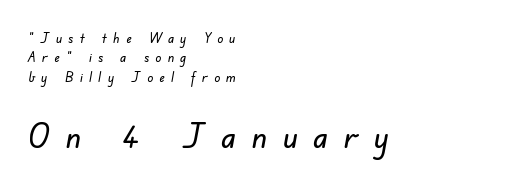
{"serif": "no", "width": "normal", "stroke_contrast": "low", "x_height": "small", "monospaced": "no", "underline": "no", "align": "left", "line_spacing": "normal", "line_spacing_ratio": 1.38, "letter_spacing": "wide", "letter_spacing_em": 0.46, "larger_block": "second", "size_ratio": 2.43, "glyph_px": 34}
